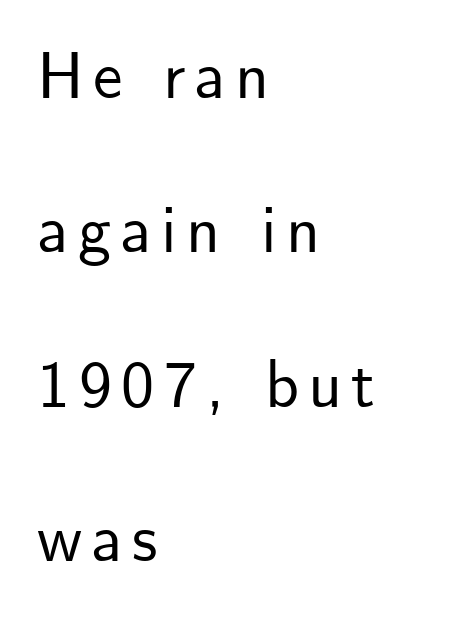
The image shows 66 px sans-serif type, upright; set left-aligned, loose line spacing (2.34x), not underlined; low stroke contrast and a small x-height.
